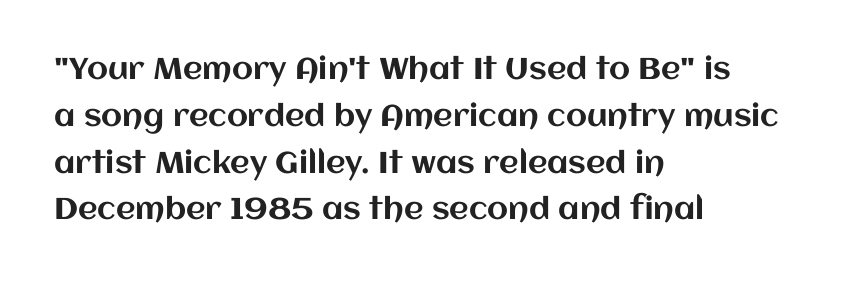
Reading down the block, your eye returns to a fixed left position each line. Letters rest on an invisible, unmarked baseline. If you drew a line through each stem, it would be perfectly vertical. Nothing unusual about the tracking: characters are spaced as the font intends. A typesetter would call this leading conventional body-copy spacing.
